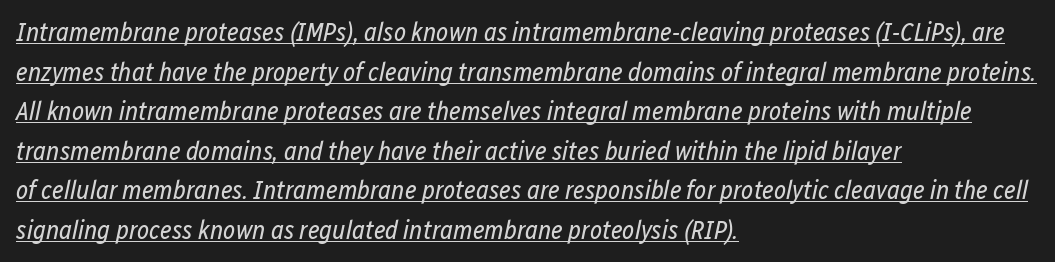
The image shows 26 px text type, italic (leaning right); set left-aligned, normal line spacing (1.52x), normal letter spacing, underlined.
